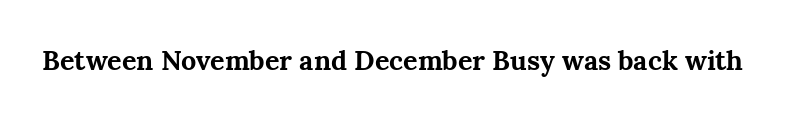
What stands out about the letter spacing? Nothing — it is the standard amount. No italicization has been applied; the sample stays upright. The gap between lines stays unmarked. Thick stems and heavy bowls — unmistakably bold.
